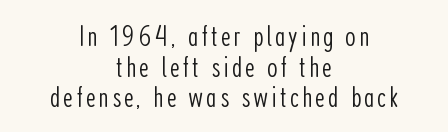
You can tell it's not italic because the verticals are truly vertical. Notice how the passage keeps no hard edge, just a central spine. The letterforms sit at book weight or below. Spacing verdict: proportional, widths tailored to each character. Type without underlining. Summary of vertical rhythm: compact, with narrow interline spacing.
